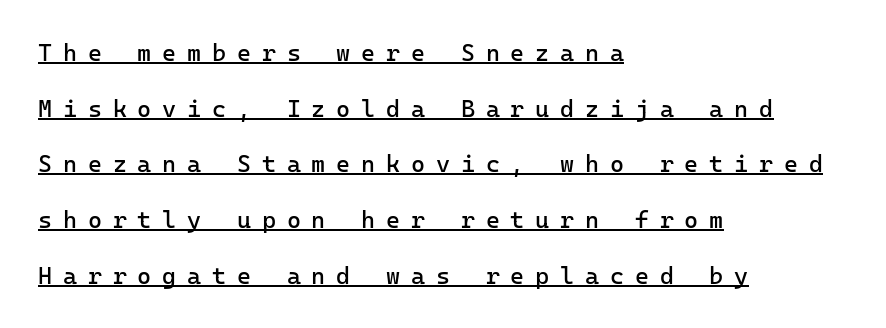
The image shows 24 px text type, upright; set left-aligned, loose line spacing (2.32x), unusually wide letter spacing (+0.45 em), underlined.
